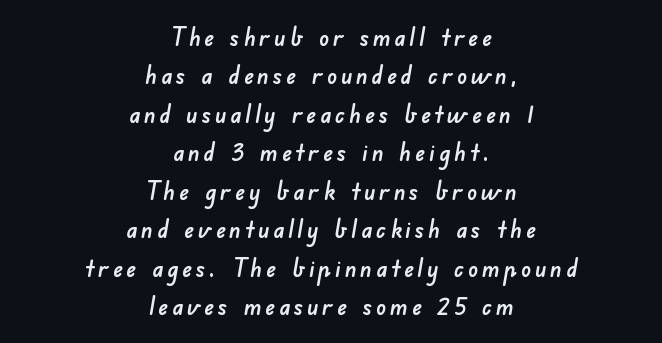
Anything drawn beneath the words? Only blank space. This sample is center-justified, so both line endings float freely. The lines sit at an ordinary, default distance from one another.
